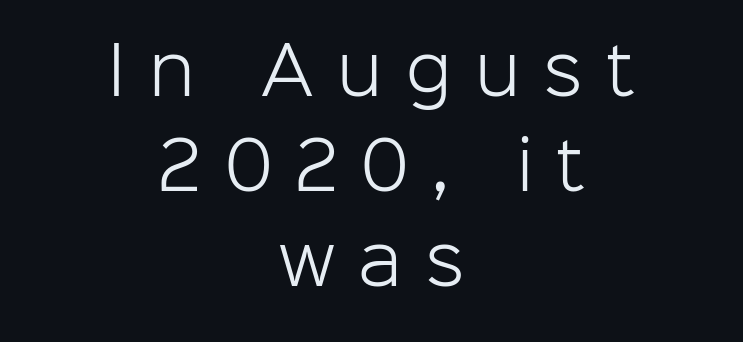
The image shows 65 px light sans-serif type, upright; set centered, normal line spacing (1.46x), unusually wide letter spacing (+0.36 em), not underlined; low stroke contrast and a medium x-height.
